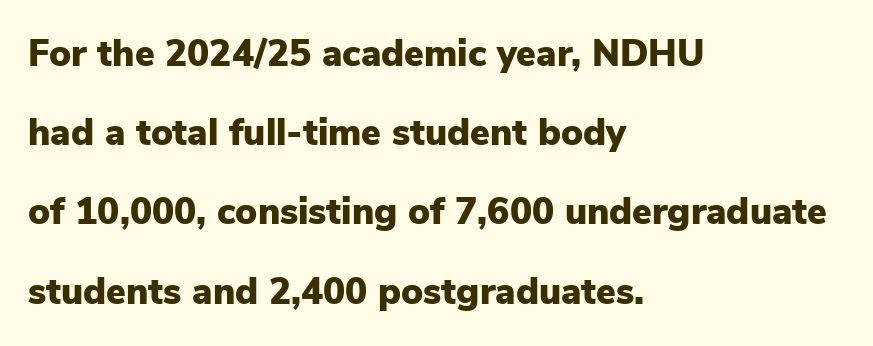
The image shows 37 px heavy sans-serif type, upright; set left-aligned, loose line spacing (2.14x), normal letter spacing, not underlined; low stroke contrast and a medium x-height.
